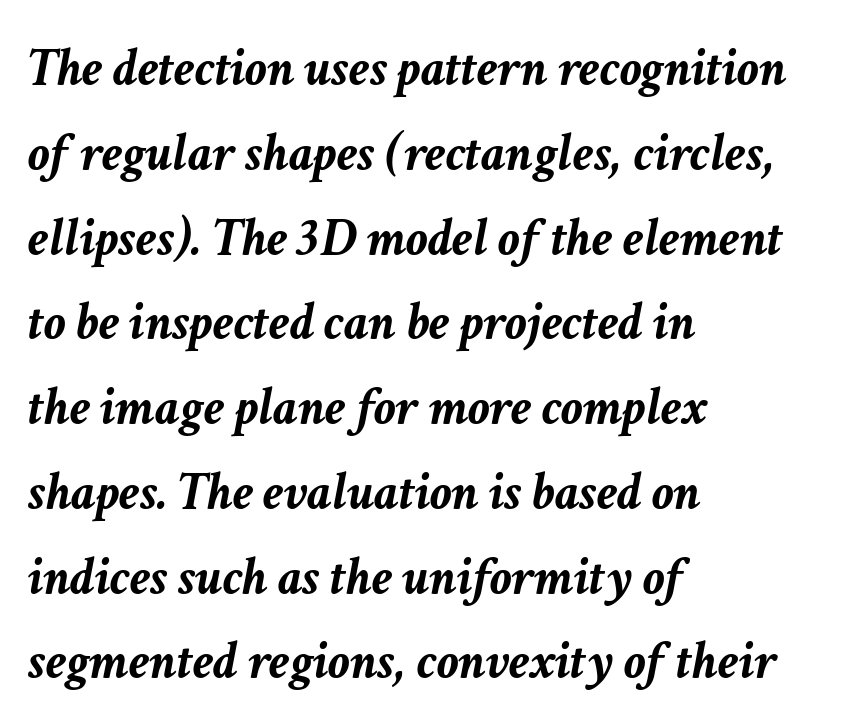
{"italic": "yes", "lean": "right", "slant_degrees": 11, "bold": "yes", "weight": "semibold", "width": "normal", "stroke_contrast": "low", "x_height": "medium", "monospaced": "no", "underline": "no", "align": "left", "line_spacing": "normal", "line_spacing_ratio": 1.57, "letter_spacing": "normal", "letter_spacing_em": 0.0, "glyph_px": 54}
